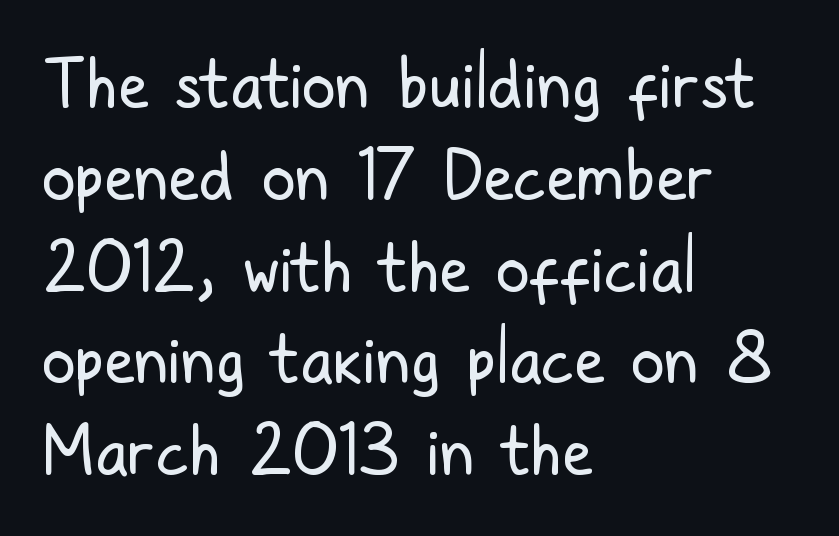
Q: Is the text bold? A: No.
Q: Is the text italic (slanted)? A: No, it is upright.
Q: Is the typeface a serif or a sans-serif typeface? A: Sans-serif.
Q: Is the text underlined? A: No.
Q: How is the paragraph aligned? A: Left-aligned.
Q: Is the spacing between letters normal or unusually wide? A: Normal.
Q: Is the spacing between lines tight, normal or loose? A: Normal.
Q: Width (condensed, normal, or wide)? A: Condensed.
Q: Stroke contrast? A: Low.
Q: x-height? A: Medium.
Q: Monospaced? A: No.
